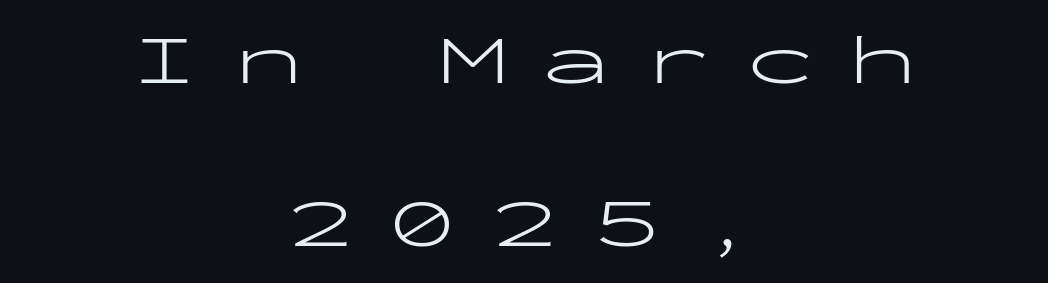
Think of a typewriter: that constant character pitch is what you see here. Caption: face not bold, strokes unweighted. Rows of type keep a wide berth in the vertical direction. Has an underline been added? It has not. Quick note: not italic, upright.
